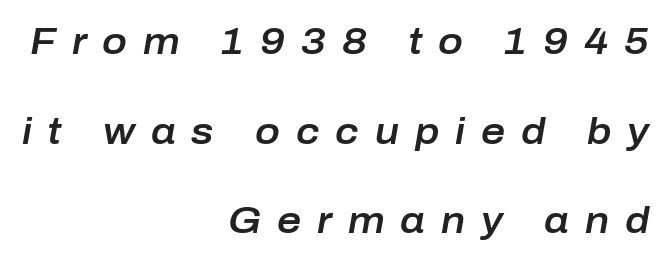
{"italic": "yes", "lean": "right", "slant_degrees": 10, "width": "normal", "stroke_contrast": "low", "x_height": "medium", "monospaced": "no", "underline": "no", "align": "right", "line_spacing": "loose", "line_spacing_ratio": 2.42, "letter_spacing": "wide", "letter_spacing_em": 0.43, "glyph_px": 37}
